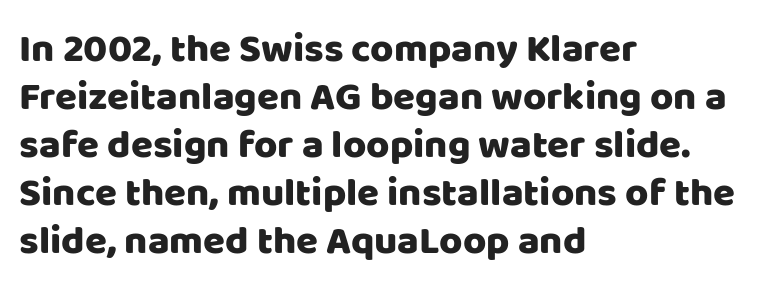
The image shows 40 px sans-serif type, upright; set left-aligned, line spacing 1.2x, normal letter spacing, not underlined; low stroke contrast and a large x-height.
